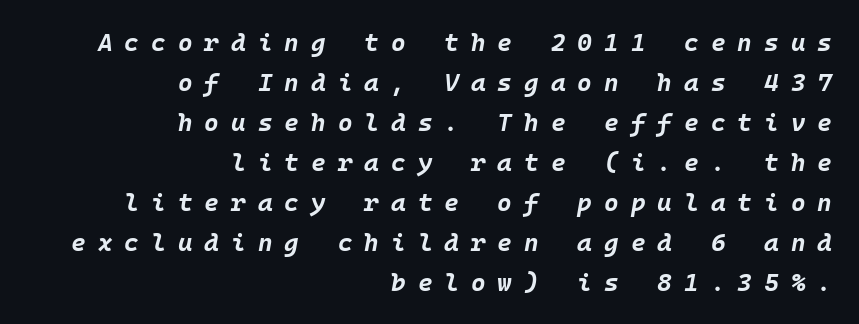
Q: Is the text bold? A: Yes.
Q: Is the text italic (slanted)? A: Yes, it leans right by about 10 degrees.
Q: Is the text underlined? A: No.
Q: How is the paragraph aligned? A: Right-aligned.
Q: Is the spacing between letters normal or unusually wide? A: Unusually wide.
Q: Is the spacing between lines tight, normal or loose? A: Normal.
